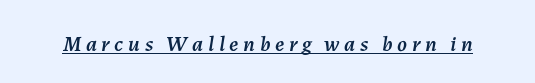
The image shows 22 px text type, italic (leaning right); set unusually wide letter spacing (+0.21 em), underlined.
